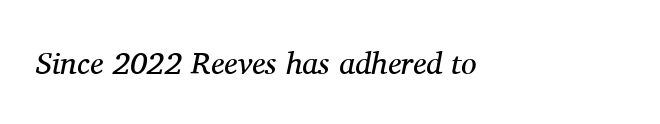
Q: Is the text bold? A: No.
Q: Is the text italic (slanted)? A: Yes, it leans right by about 11 degrees.
Q: Is the typeface a serif or a sans-serif typeface? A: Serif.
Q: Is the text underlined? A: No.
Q: How is the paragraph aligned? A: Left-aligned.
Q: Is the spacing between letters normal or unusually wide? A: Normal.
Q: Width (condensed, normal, or wide)? A: Normal.
Q: Stroke contrast? A: Medium.
Q: x-height? A: Medium.
Q: Monospaced? A: No.
